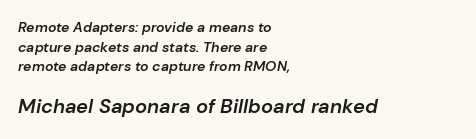
Size contrast runs from small at the top to large at the bottom. These lines carry some extra weight — a demibold, not a full bold. The face used here is rendered with its standard letterfit. The space beneath each line is pristine and unruled. Left-aligned paragraph, ragged on the right. Interline gaps are of average width in this sample.
